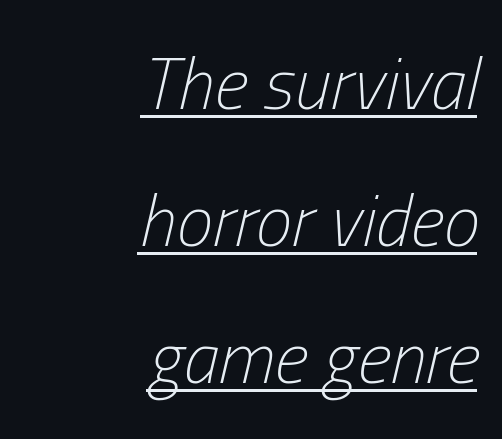
{"italic": "yes", "lean": "right", "slant_degrees": 13, "bold": "no", "weight": "light", "width": "condensed", "stroke_contrast": "low", "x_height": "medium", "monospaced": "no", "underline": "yes", "align": "right", "line_spacing_ratio": 1.88, "letter_spacing": "normal", "letter_spacing_em": 0.0, "glyph_px": 73}
